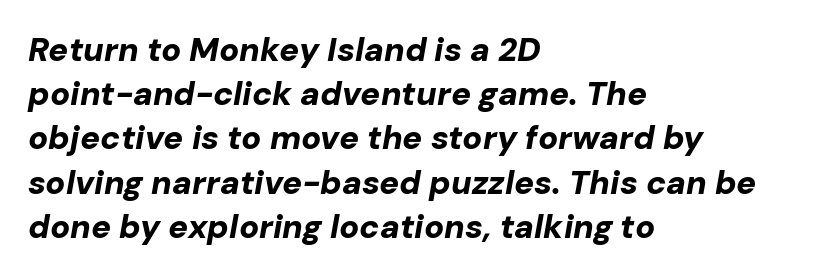
Q: Is the text bold? A: Yes.
Q: Is the text italic (slanted)? A: Yes, it leans right by about 10 degrees.
Q: Is the text underlined? A: No.
Q: How is the paragraph aligned? A: Left-aligned.
Q: Is the spacing between letters normal or unusually wide? A: Normal.
Q: Is the spacing between lines tight, normal or loose? A: Normal.
Q: Width (condensed, normal, or wide)? A: Normal.
Q: Stroke contrast? A: Low.
Q: x-height? A: Medium.
Q: Monospaced? A: No.
